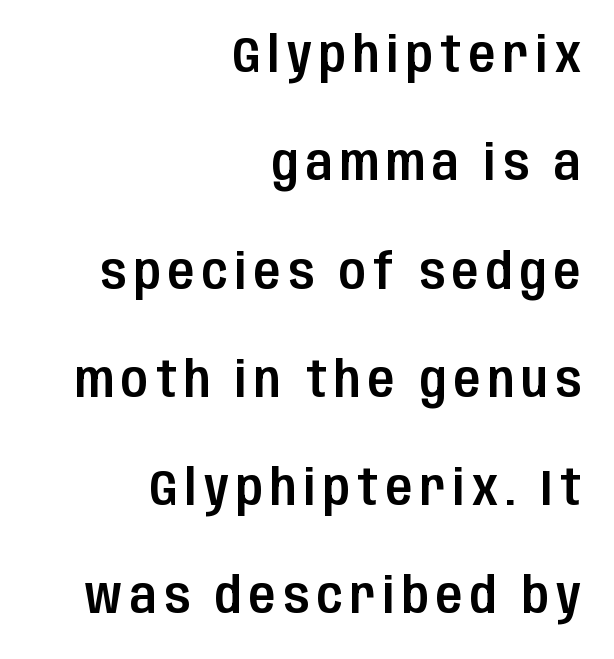
The image shows 49 px condensed sans-serif type, upright; set right-aligned, loose line spacing (2.21x), not underlined; low stroke contrast and a large x-height.
